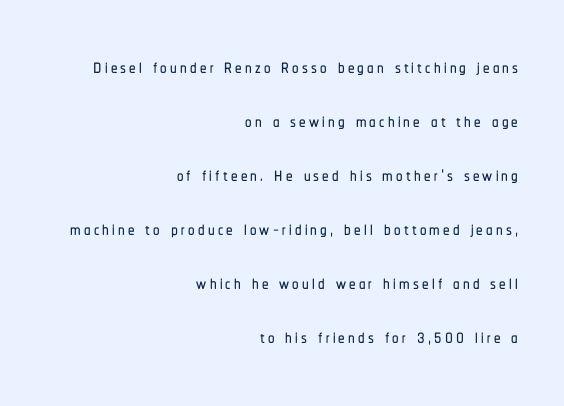
Q: Is the text italic (slanted)? A: No, it is upright.
Q: Is the text underlined? A: No.
Q: How is the paragraph aligned? A: Right-aligned.
Q: Is the spacing between lines tight, normal or loose? A: Loose.
